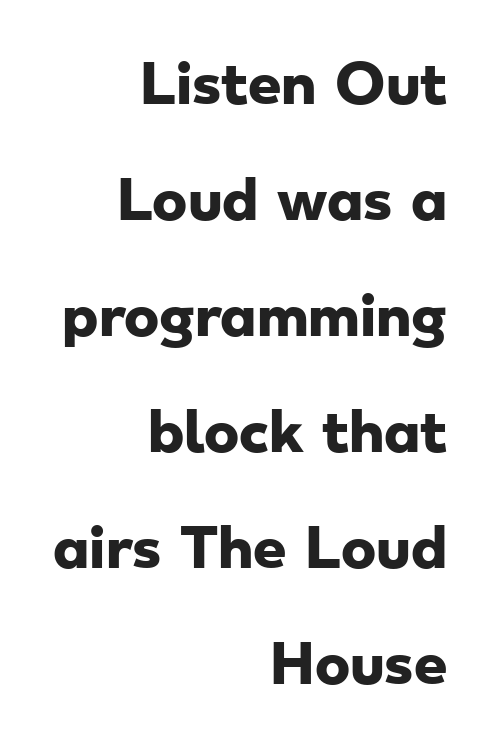
{"serif": "no", "bold": "yes", "weight": "heavy", "width": "wide", "stroke_contrast": "low", "x_height": "small", "monospaced": "no", "underline": "no", "align": "right", "line_spacing": "loose", "line_spacing_ratio": 2.19, "letter_spacing": "normal", "letter_spacing_em": 0.0, "glyph_px": 53}
